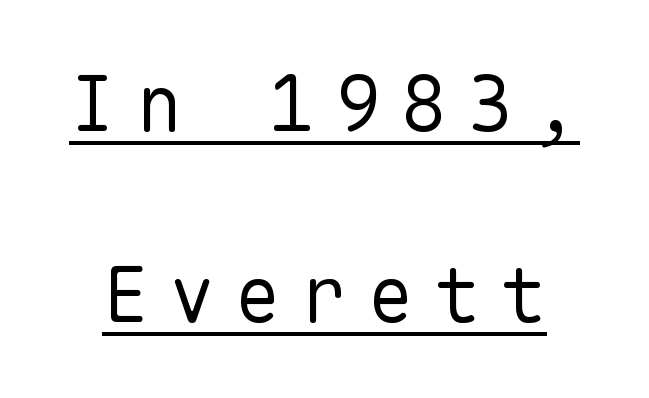
Spacing verdict: monospaced, one width for all characters. The passage shown is not bold in any degree. Is there any slant? The stems are plumb. Letter spacing: wide. Classification — sans serif.
